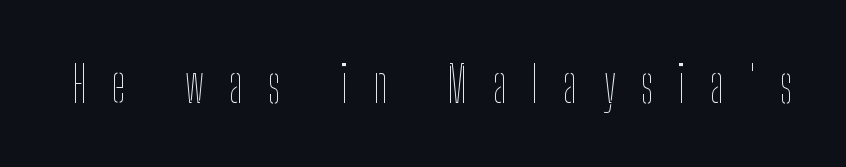
Q: Is the text bold? A: No.
Q: Is the text italic (slanted)? A: No, it is upright.
Q: Is the text underlined? A: No.
Q: Is the spacing between letters normal or unusually wide? A: Unusually wide.
Q: Width (condensed, normal, or wide)? A: Condensed.
Q: Stroke contrast? A: Low.
Q: x-height? A: Medium.
Q: Monospaced? A: No.
